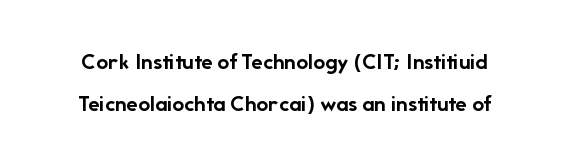
{"italic": "no", "bold": "yes", "underline": "no", "line_spacing_ratio": 1.75, "letter_spacing": "normal", "letter_spacing_em": 0.0, "glyph_px": 24}
